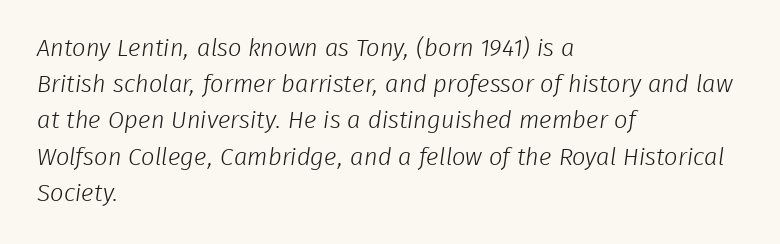
The image shows 24 px text type; set left-aligned, normal line spacing (1.51x), normal letter spacing, not underlined.
